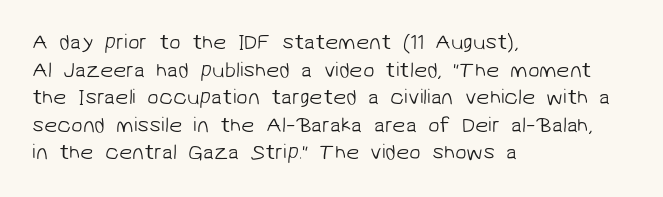
The image shows 21 px text type; set left-aligned, normal line spacing (1.31x), normal letter spacing, not underlined.
